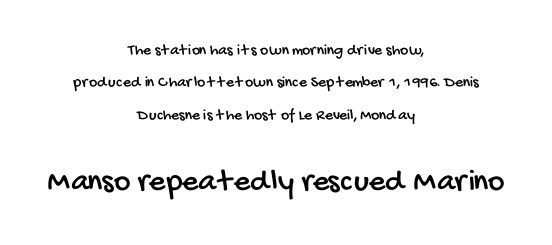
The image shows 32 px condensed sans-serif type; set centered, loose line spacing (2.03x), normal letter spacing, not underlined; the second (bottom) block is 2.0x larger; low stroke contrast and a large x-height.
